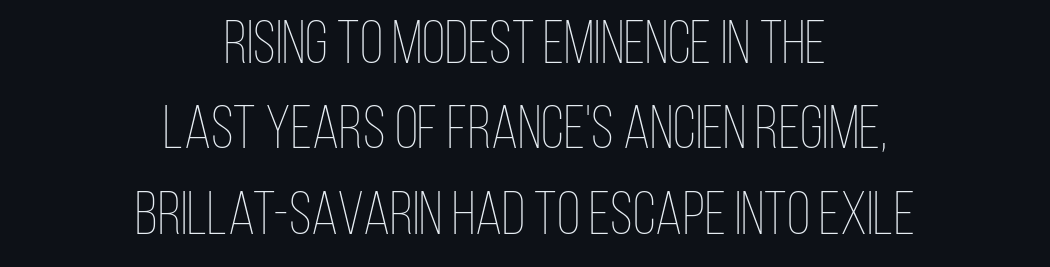
Q: Is the text bold? A: No.
Q: Is the text italic (slanted)? A: No, it is upright.
Q: Is the text underlined? A: No.
Q: How is the paragraph aligned? A: Centered.
Q: Is the spacing between letters normal or unusually wide? A: Normal.
Q: Is the spacing between lines tight, normal or loose? A: Normal.
Q: Width (condensed, normal, or wide)? A: Condensed.
Q: Stroke contrast? A: Low.
Q: x-height? A: Large.
Q: Monospaced? A: No.
